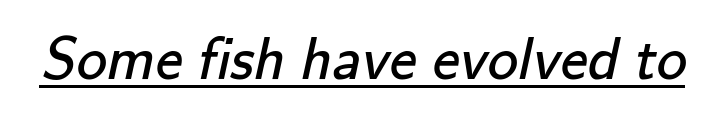
What kind of face is this? One without serifs — a sans. The rendered words wear a rule along their underside. No heavy texture on the line: the type isn't bold. These lines are rendered in a variable-pitch font. This sample uses plain, unmodified letter spacing.
